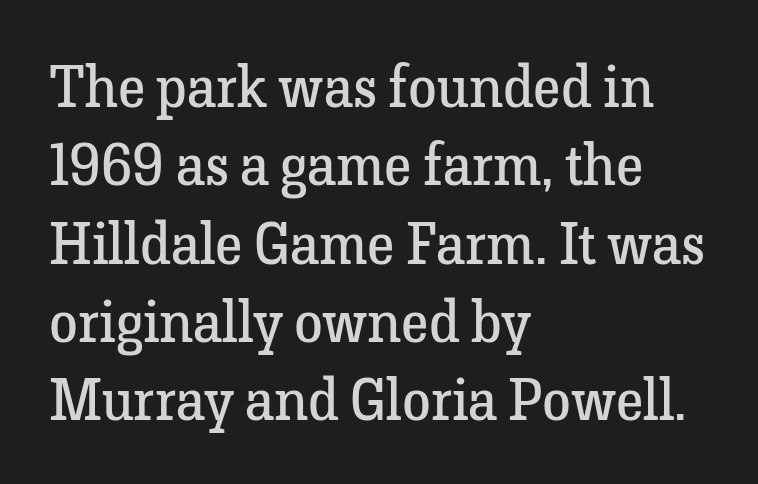
Q: Is the text bold? A: No.
Q: Is the text italic (slanted)? A: No, it is upright.
Q: Is the typeface a serif or a sans-serif typeface? A: Serif.
Q: Is the text underlined? A: No.
Q: How is the paragraph aligned? A: Left-aligned.
Q: Is the spacing between letters normal or unusually wide? A: Normal.
Q: Is the spacing between lines tight, normal or loose? A: Normal.
Q: Width (condensed, normal, or wide)? A: Normal.
Q: Stroke contrast? A: Low.
Q: x-height? A: Medium.
Q: Monospaced? A: No.
